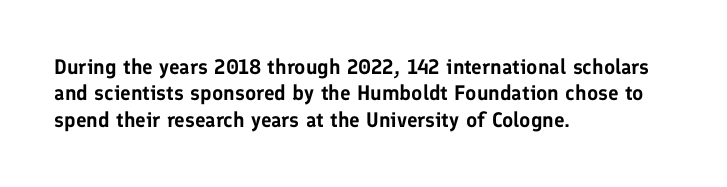
Is there much room between lines? A standard amount, neither cramped nor airy. The line texture is even and compact thanks to regular tracking. In terms of posture, this sample is upright. The paragraph has a hard left edge and a soft right edge. The strip under each line holds only bare page.
